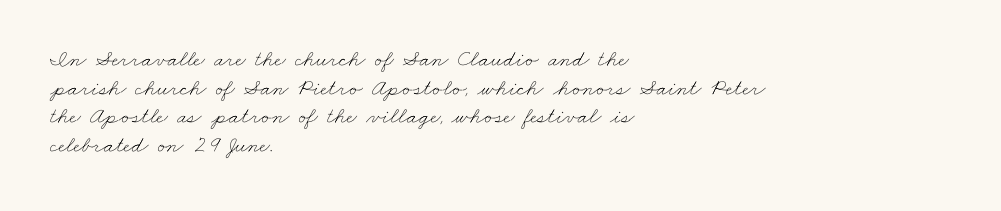
{"bold": "no", "underline": "no", "align": "left", "line_spacing": "normal", "line_spacing_ratio": 1.25, "letter_spacing": "normal", "letter_spacing_em": 0.0, "glyph_px": 23}
